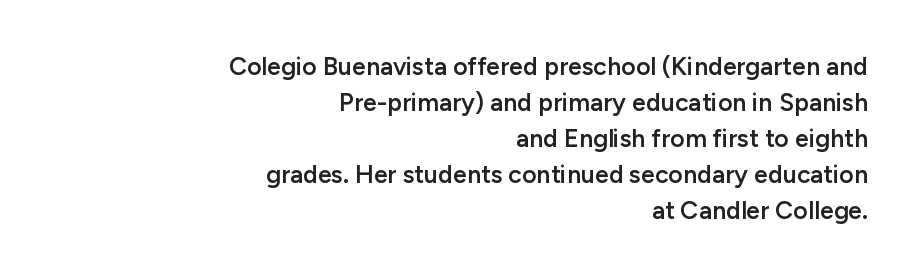
The image shows 25 px text type, upright; set right-aligned, normal line spacing (1.44x), normal letter spacing, not underlined.
